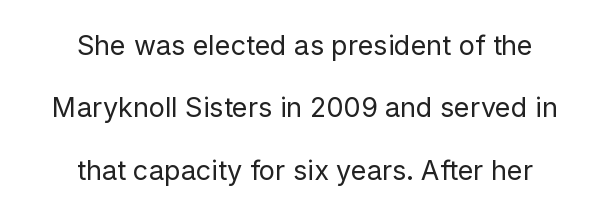
Descenders hang freely into open space. This is the regular roman posture of the typeface. Honestly, the letter spacing is just normal — you wouldn't notice it. Counters stay open thanks to moderate or lighter strokes.
